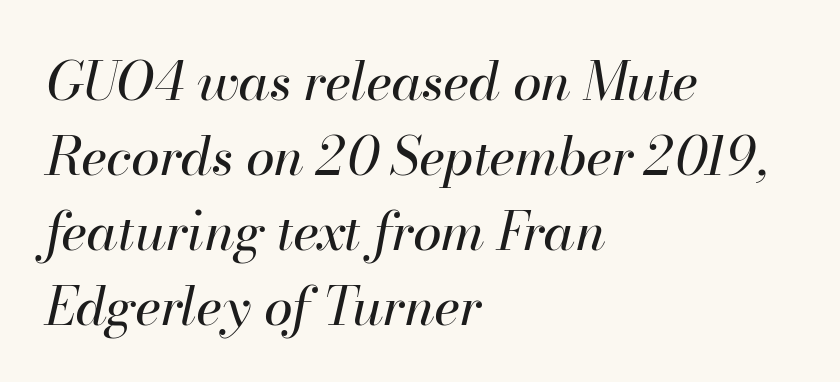
Q: Is the text bold? A: No.
Q: Is the text italic (slanted)? A: Yes, it leans right by about 13 degrees.
Q: Is the text underlined? A: No.
Q: How is the paragraph aligned? A: Left-aligned.
Q: Is the spacing between letters normal or unusually wide? A: Normal.
Q: Is the spacing between lines tight, normal or loose? A: Normal.
Q: Width (condensed, normal, or wide)? A: Normal.
Q: Stroke contrast? A: High.
Q: x-height? A: Small.
Q: Monospaced? A: No.
